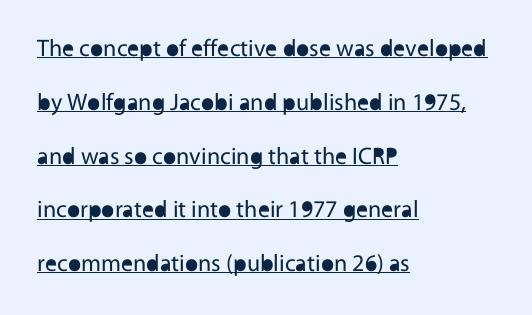
{"italic": "no", "bold": "no", "underline": "yes", "align": "left", "line_spacing": "loose", "line_spacing_ratio": 2.24, "letter_spacing": "normal", "letter_spacing_em": 0.0, "glyph_px": 24}
